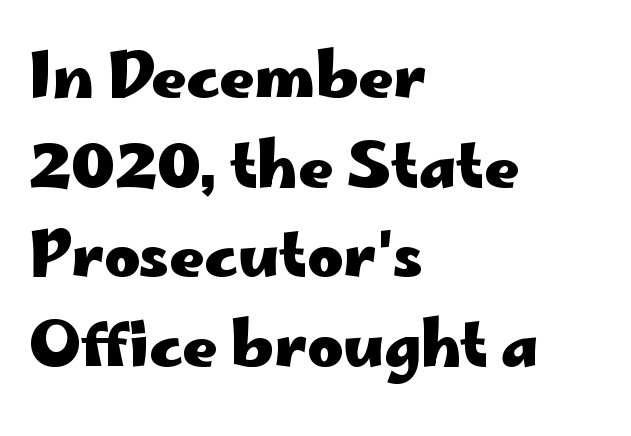
The image shows 61 px heavy, wide sans-serif type, upright; set left-aligned, normal line spacing (1.47x), normal letter spacing, not underlined; low stroke contrast and a small x-height.
